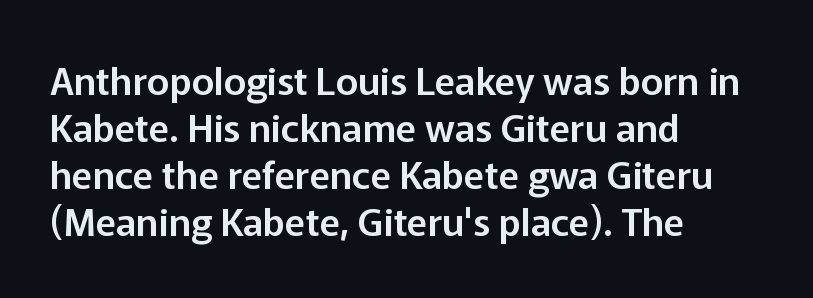
Q: Is the text italic (slanted)? A: No, it is upright.
Q: Is the typeface a serif or a sans-serif typeface? A: Sans-serif.
Q: Is the text underlined? A: No.
Q: How is the paragraph aligned? A: Left-aligned.
Q: Is the spacing between letters normal or unusually wide? A: Normal.
Q: Width (condensed, normal, or wide)? A: Normal.
Q: Stroke contrast? A: Low.
Q: x-height? A: Medium.
Q: Monospaced? A: No.
